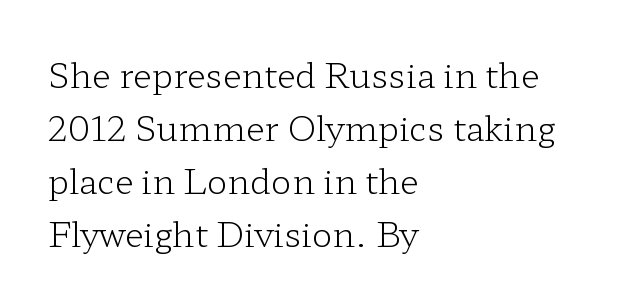
{"serif": "yes", "italic": "no", "bold": "no", "weight": "light", "width": "wide", "stroke_contrast": "low", "x_height": "medium", "monospaced": "no", "underline": "no", "align": "left", "line_spacing": "normal", "line_spacing_ratio": 1.56, "letter_spacing": "normal", "letter_spacing_em": 0.0, "glyph_px": 34}
